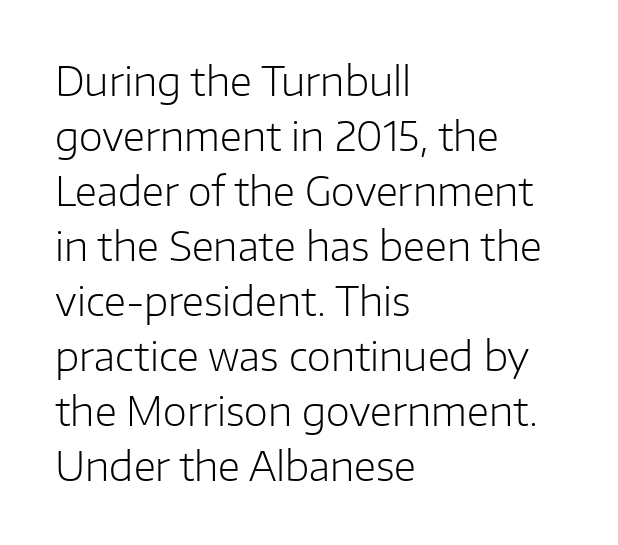
The image shows 39 px light sans-serif type, upright; set left-aligned, normal line spacing (1.41x), normal letter spacing, not underlined; low stroke contrast and a medium x-height.
